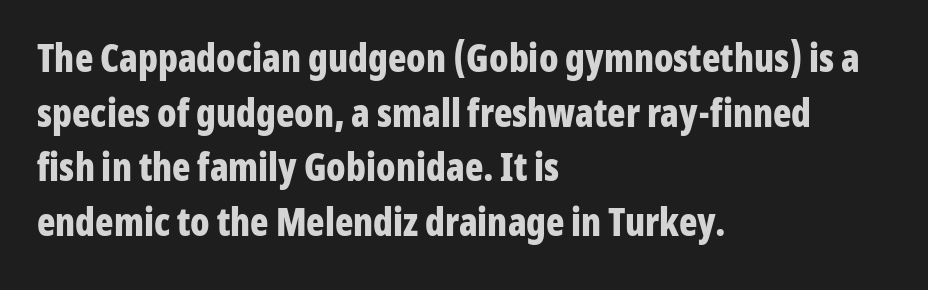
Q: Is the text bold? A: Yes.
Q: Is the text italic (slanted)? A: No, it is upright.
Q: Is the typeface a serif or a sans-serif typeface? A: Sans-serif.
Q: Is the text underlined? A: No.
Q: How is the paragraph aligned? A: Left-aligned.
Q: Is the spacing between letters normal or unusually wide? A: Normal.
Q: Is the spacing between lines tight, normal or loose? A: Normal.
Q: Width (condensed, normal, or wide)? A: Condensed.
Q: Stroke contrast? A: Low.
Q: x-height? A: Medium.
Q: Monospaced? A: No.
